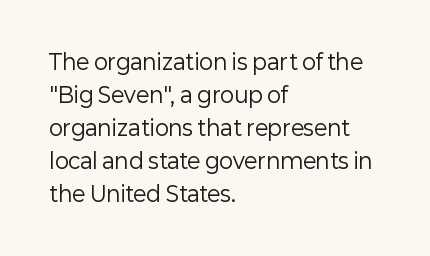
Q: Is the text bold? A: No.
Q: Is the text italic (slanted)? A: No, it is upright.
Q: Is the text underlined? A: No.
Q: How is the paragraph aligned? A: Left-aligned.
Q: Is the spacing between letters normal or unusually wide? A: Normal.
Q: Is the spacing between lines tight, normal or loose? A: Normal.
